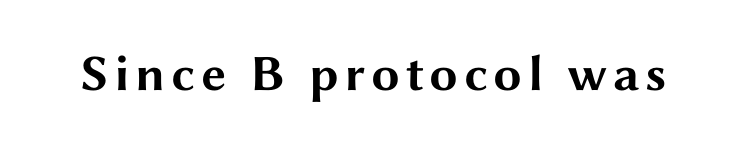
The image shows 51 px bold, wide sans-serif type, upright; set not underlined; medium stroke contrast and a medium x-height.
